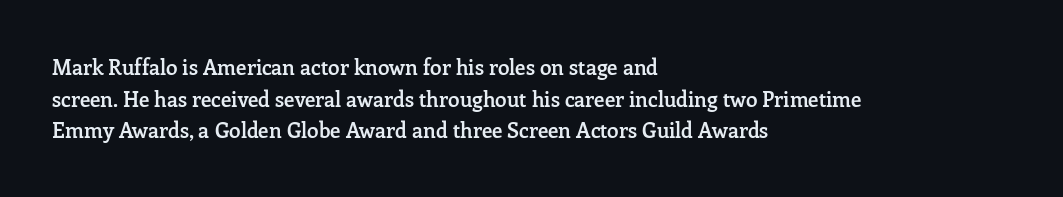
Italic? Not at all — the glyphs are vertical. A typesetter would call this zero additional tracking. The typesetting leans somewhat heavy: a semibold. The string is rendered with underlining switched off. The setting favours the left margin, as ordinary paragraphs usually do.
